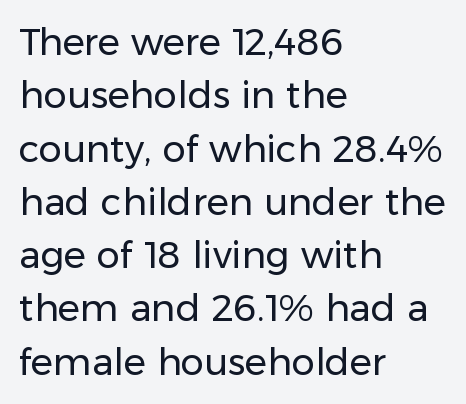
{"serif": "no", "italic": "no", "bold": "no", "weight": "regular", "width": "normal", "stroke_contrast": "low", "x_height": "medium", "monospaced": "no", "underline": "no", "align": "left", "line_spacing": "normal", "line_spacing_ratio": 1.44, "letter_spacing": "normal", "letter_spacing_em": 0.0, "glyph_px": 37}
